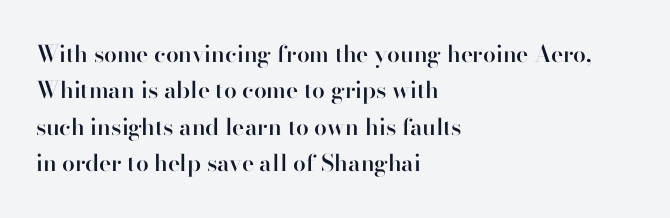
{"italic": "no", "bold": "semi", "underline": "no", "align": "left", "line_spacing": "normal", "line_spacing_ratio": 1.58, "letter_spacing": "normal", "letter_spacing_em": 0.0, "glyph_px": 23}
